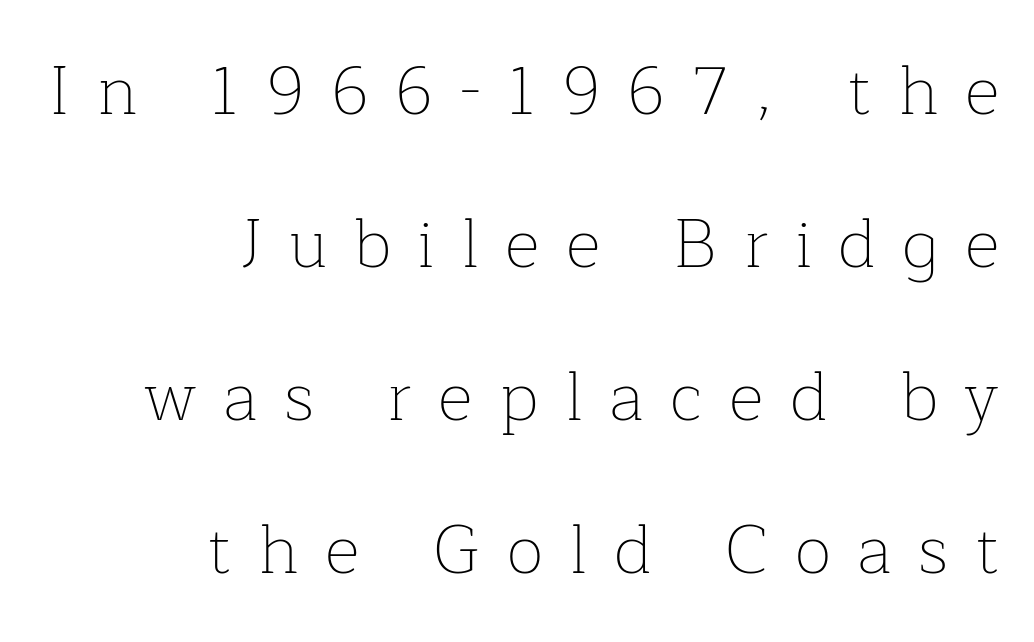
The image shows 68 px thin serif type, upright; set right-aligned, loose line spacing (2.25x), unusually wide letter spacing (+0.39 em), not underlined; low stroke contrast and a medium x-height.
